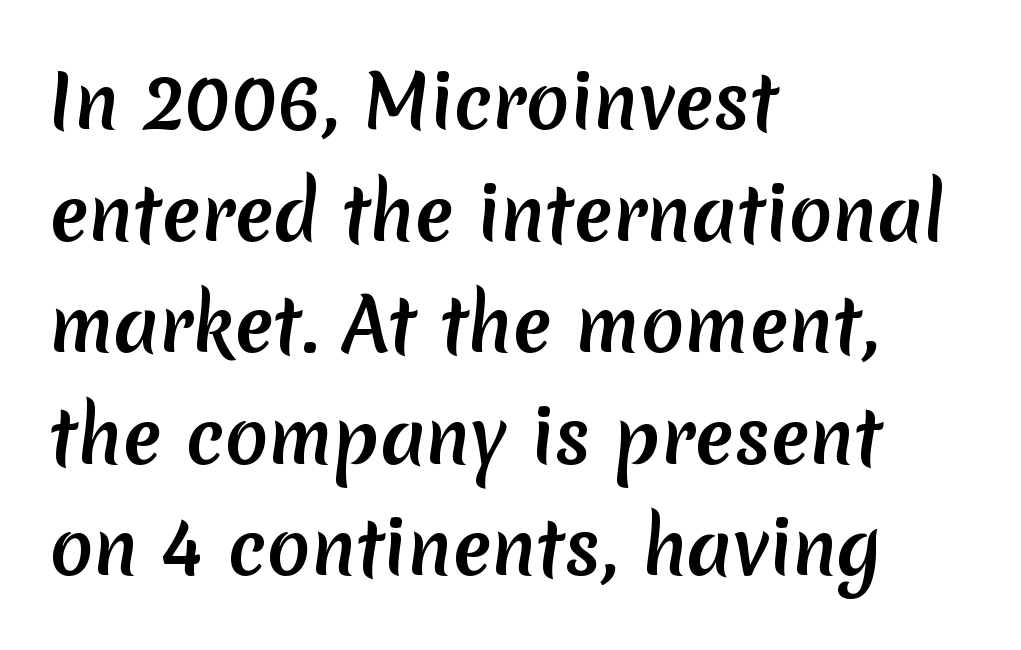
{"serif": "no", "bold": "yes", "weight": "semibold", "width": "normal", "stroke_contrast": "low", "x_height": "medium", "monospaced": "no", "underline": "no", "align": "left", "line_spacing": "normal", "line_spacing_ratio": 1.55, "letter_spacing": "normal", "letter_spacing_em": 0.0, "glyph_px": 72}
